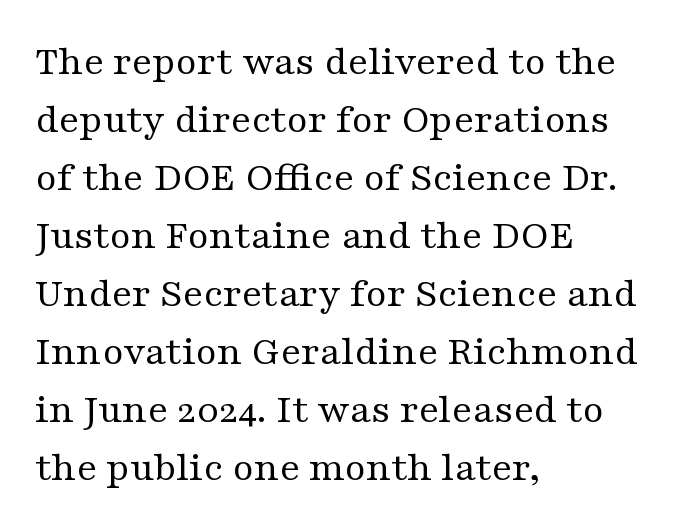
Spacing between characters is what you'd get straight out of the box. This sample uses a serif face. Is there much room between lines? A standard amount, neither cramped nor airy. This is roman type, the default non-slanted kind. Character widths vary here, with narrow letters taking less room than wide ones.
